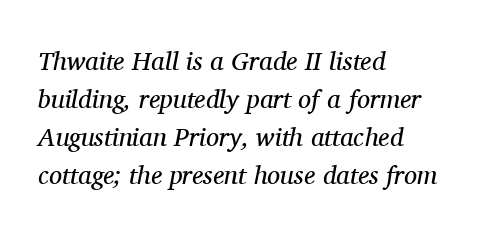
The image shows 26 px text type, italic (leaning right); set left-aligned, normal line spacing (1.46x), normal letter spacing, not underlined.
